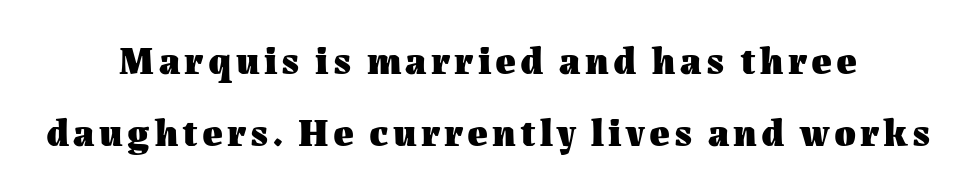
{"italic": "no", "bold": "yes", "weight": "heavy", "width": "normal", "stroke_contrast": "medium", "x_height": "medium", "monospaced": "no", "underline": "no", "line_spacing_ratio": 1.85, "glyph_px": 39}
